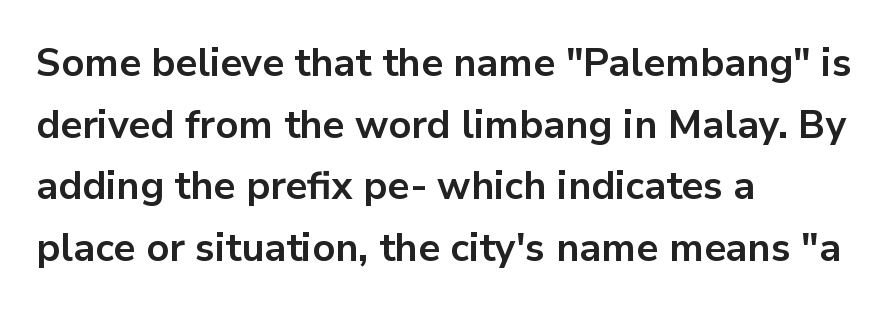
In terms of letterspacing, this is plain default setting. These lines are composed in type without serifs. Normally led — the rows are evenly, conventionally spaced. The face used here has the dense, thick strokes of a bold.
